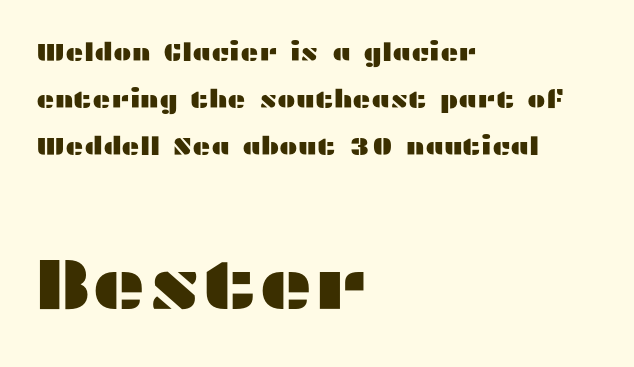
The image shows 74 px wide sans-serif type, upright; set left-aligned, line spacing 1.88x, normal letter spacing, not underlined; the second (bottom) block is 2.96x larger; medium stroke contrast and a medium x-height.
